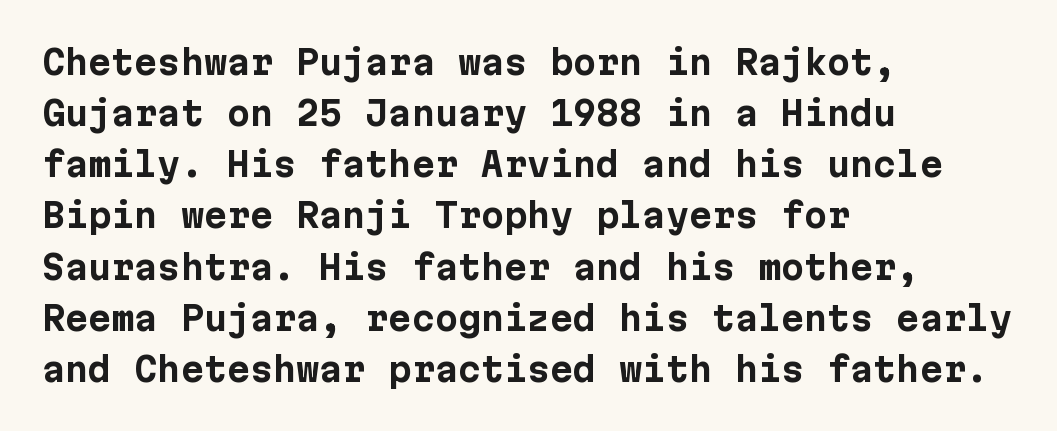
The image shows 33 px bold sans-serif type, upright; set left-aligned, normal line spacing (1.55x), normal letter spacing, not underlined; low stroke contrast and a medium x-height.
